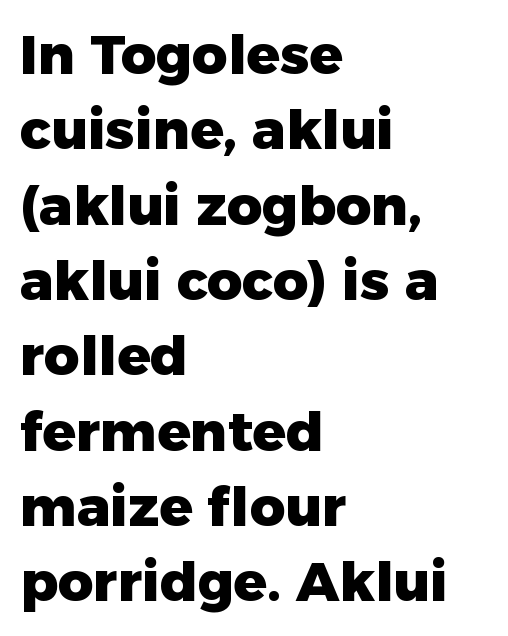
The rendering uses natural spacing where letterforms have individual widths. In terms of letterform style, serifs are entirely absent. Characters follow at the spacing the type designer built in. Summary of vertical rhythm: regular, with standard interline spacing. I'd describe the lettering as bold — thick and assertive. Layout note: lines flush left.
